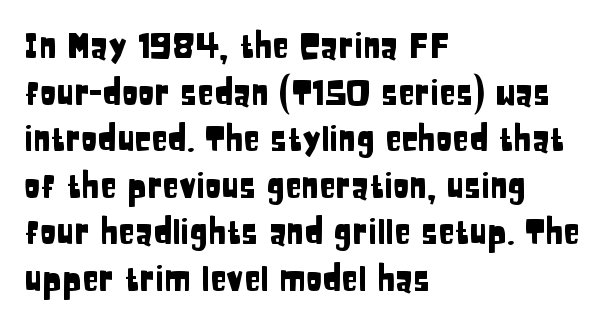
{"serif": "no", "italic": "no", "width": "condensed", "stroke_contrast": "low", "x_height": "large", "monospaced": "no", "underline": "no", "align": "left", "line_spacing": "normal", "line_spacing_ratio": 1.37, "letter_spacing": "normal", "letter_spacing_em": 0.0, "glyph_px": 34}
